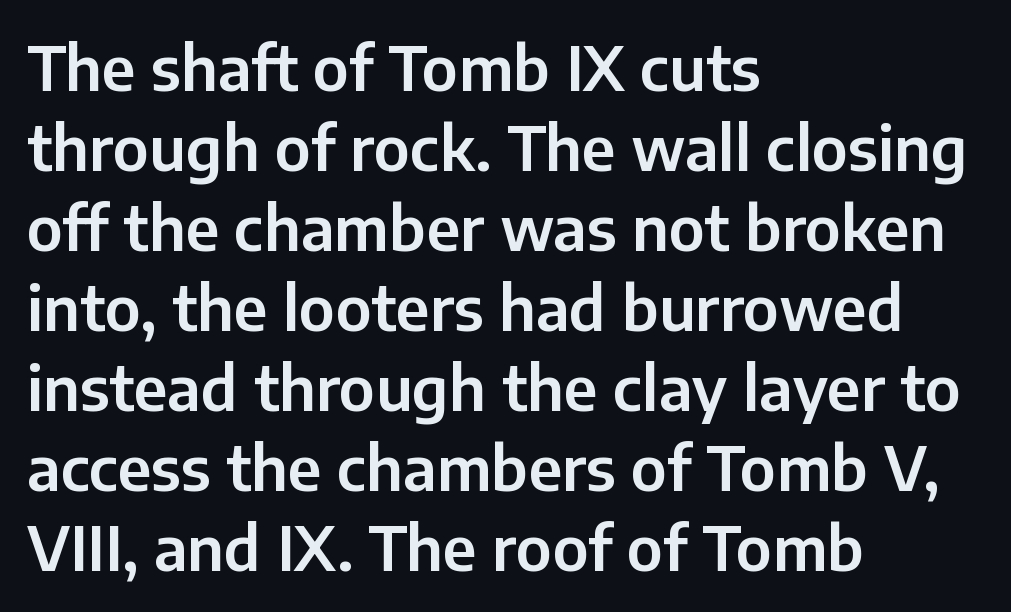
The image shows 62 px sans-serif type, upright; set left-aligned, normal line spacing (1.29x), normal letter spacing, not underlined; low stroke contrast and a medium x-height.
